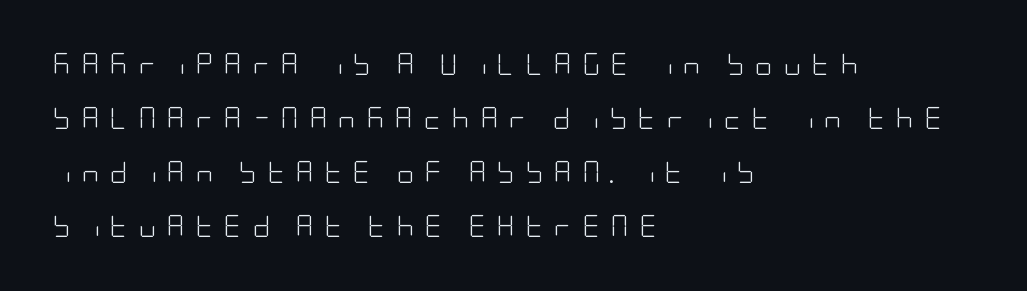
Q: Is the text bold? A: No.
Q: Is the text italic (slanted)? A: No, it is upright.
Q: Is the text underlined? A: No.
Q: How is the paragraph aligned? A: Left-aligned.
Q: Is the spacing between letters normal or unusually wide? A: Unusually wide.
Q: Is the spacing between lines tight, normal or loose? A: Loose.
